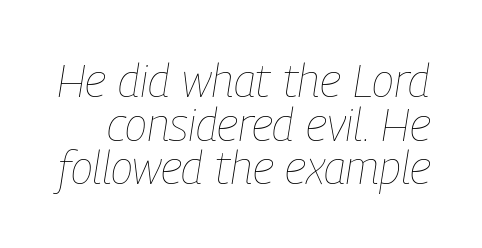
Q: Is the text bold? A: No.
Q: Is the text italic (slanted)? A: Yes, it leans right by about 9 degrees.
Q: Is the text underlined? A: No.
Q: Is the spacing between letters normal or unusually wide? A: Normal.
Q: Is the spacing between lines tight, normal or loose? A: Tight.
Q: Width (condensed, normal, or wide)? A: Condensed.
Q: Stroke contrast? A: Low.
Q: x-height? A: Medium.
Q: Monospaced? A: No.
